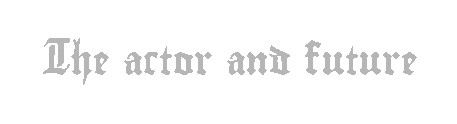
Each word holds together tightly as a unit, with standard inter-letter gaps. The font's upright variant was chosen for this text. Descenders are the only things crossing below the line. Do the characters align in a grid? No, the font is proportional.
